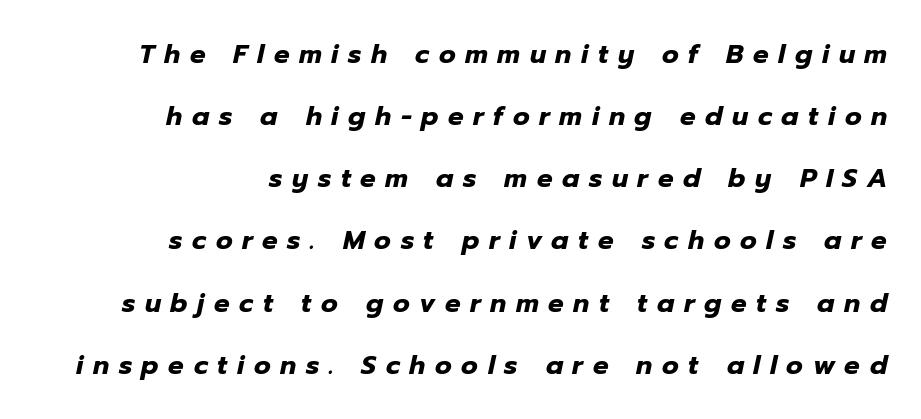
These lines were composed using italics. One glance says open: line gaps are wider than usual. Look at the tracking — it's clearly loosened, letters drifting apart. The specimen omits any rule beneath the text block's lines.
